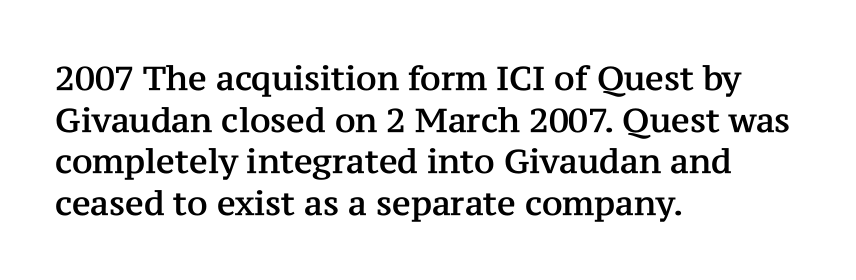
The image shows 33 px serif type, upright; set left-aligned, normal line spacing (1.26x), normal letter spacing, not underlined; medium stroke contrast and a medium x-height.
